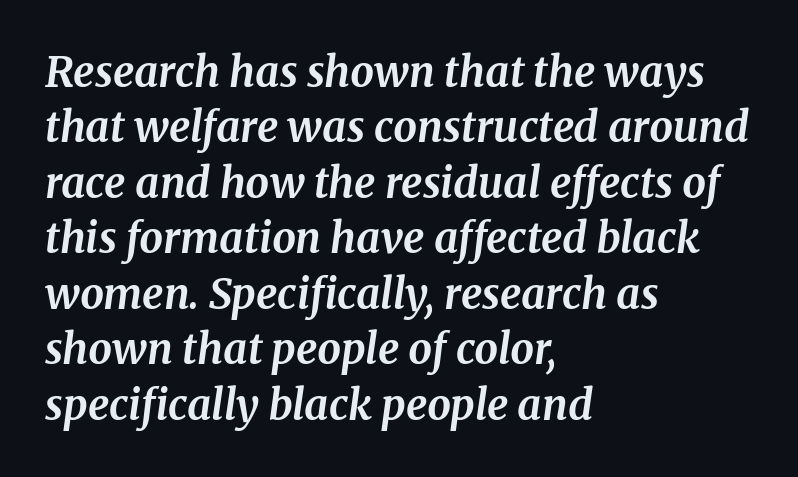
An italicized treatment has been applied to the whole sample. Each letter keeps its own natural width here, so spacing adapts to shape. Leading: standard. Alignment: flush left.
